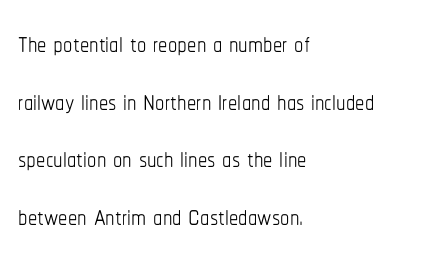
The image shows 37 px thin, condensed type, upright; set left-aligned, normal line spacing (1.56x), normal letter spacing, not underlined; low stroke contrast and a medium x-height.
